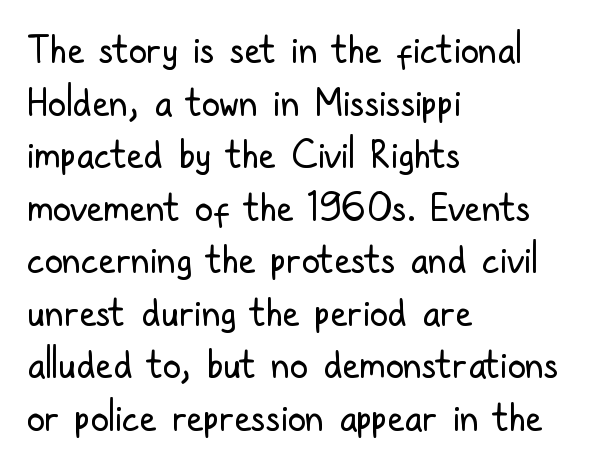
Q: Is the text bold? A: No.
Q: Is the text italic (slanted)? A: No, it is upright.
Q: Is the typeface a serif or a sans-serif typeface? A: Sans-serif.
Q: Is the text underlined? A: No.
Q: How is the paragraph aligned? A: Left-aligned.
Q: Is the spacing between letters normal or unusually wide? A: Normal.
Q: Is the spacing between lines tight, normal or loose? A: Normal.
Q: Width (condensed, normal, or wide)? A: Condensed.
Q: Stroke contrast? A: Low.
Q: x-height? A: Medium.
Q: Monospaced? A: No.
